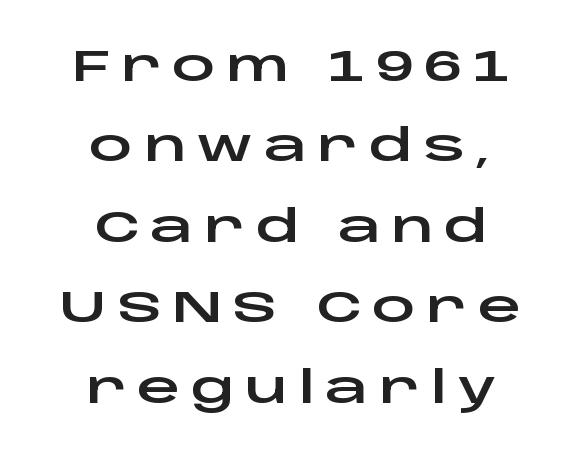
{"serif": "no", "italic": "no", "width": "wide", "stroke_contrast": "low", "x_height": "large", "monospaced": "no", "underline": "no", "align": "center", "line_spacing_ratio": 1.87, "letter_spacing": "wide", "letter_spacing_em": 0.24, "glyph_px": 43}
